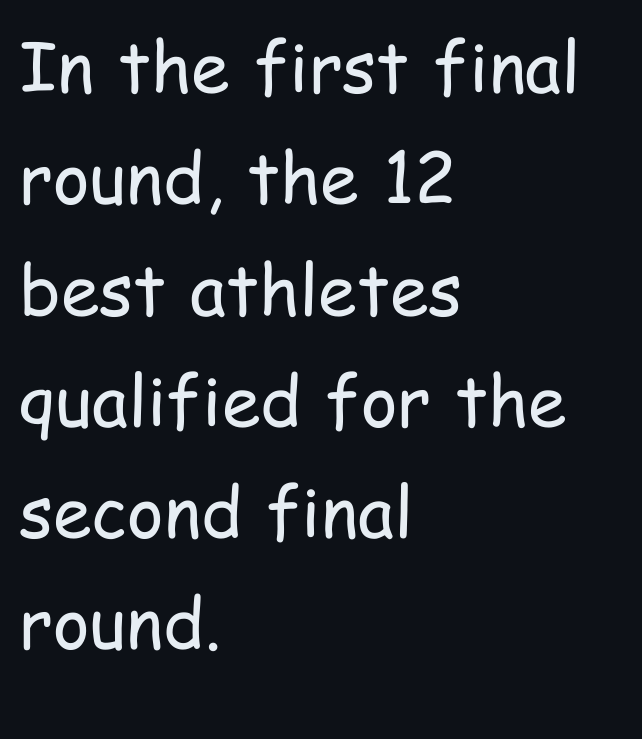
The image shows 70 px regular-weight, condensed sans-serif type, upright; set left-aligned, normal line spacing (1.59x), normal letter spacing, not underlined; low stroke contrast and a medium x-height.
